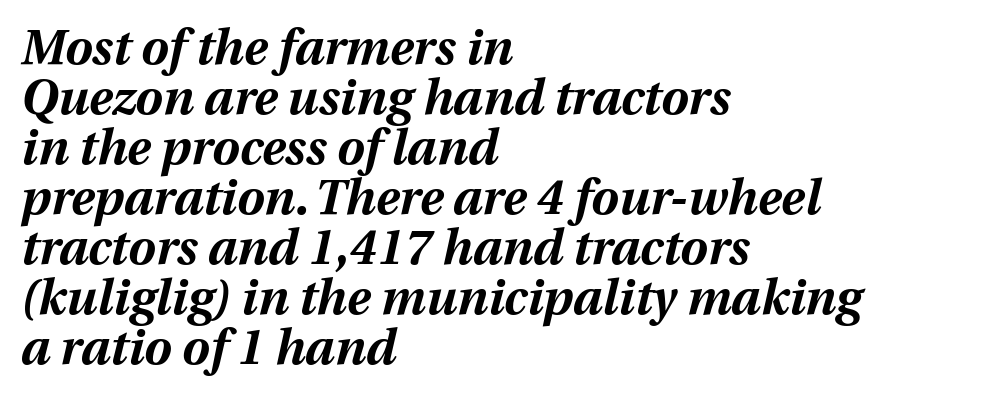
Glance below the letters and you will spot only blank space. Is this a fixed-width face? No — the glyphs have proportional, varying widths. Closely set lines give the paragraph a compact silhouette. A full-strength bold gives these letters their thick strokes. The text block is weighted toward the left margin, trailing off unevenly rightward. The type is set solid horizontally, with unmodified tracking.
